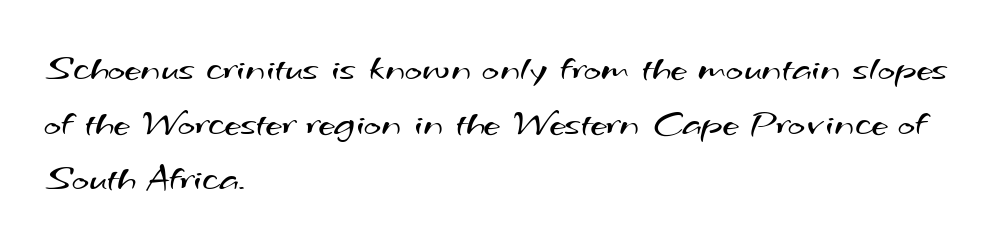
Type style note: lacks serifs. Quick note: underline off. Vertical stems look standard width or narrower in stroke. The paragraph shown leans on its left margin.
